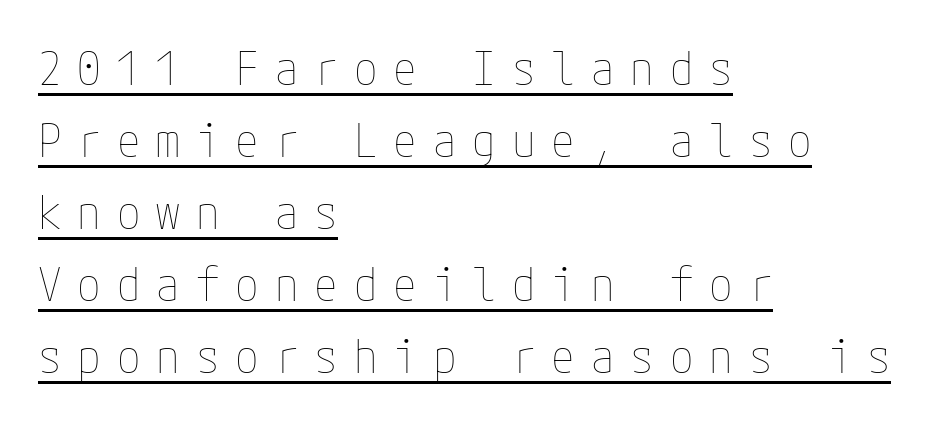
{"italic": "no", "bold": "no", "weight": "thin", "width": "condensed", "stroke_contrast": "low", "x_height": "medium", "underline": "yes", "align": "left", "line_spacing": "normal", "line_spacing_ratio": 1.53, "letter_spacing": "wide", "letter_spacing_em": 0.34, "glyph_px": 47}
